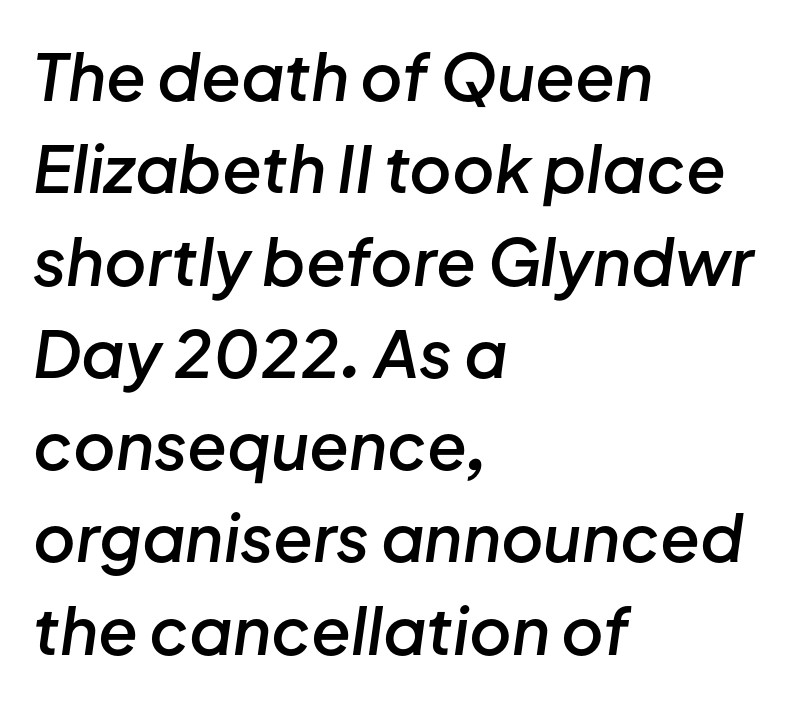
{"italic": "yes", "lean": "right", "slant_degrees": 8, "bold": "semi", "weight": "semibold", "width": "normal", "stroke_contrast": "low", "x_height": "medium", "monospaced": "no", "underline": "no", "align": "left", "line_spacing": "normal", "line_spacing_ratio": 1.42, "letter_spacing": "normal", "letter_spacing_em": 0.0, "glyph_px": 65}
